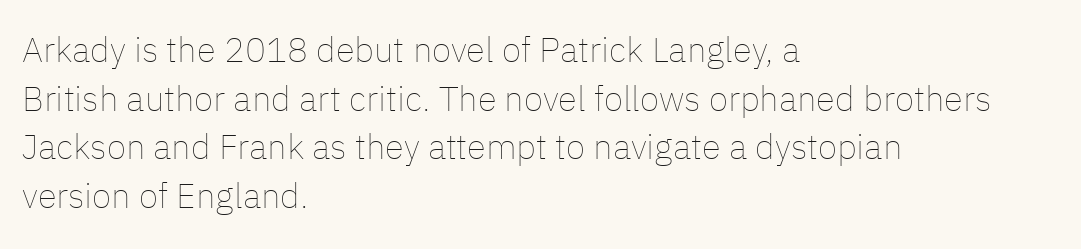
The image shows 35 px thin type, upright; set left-aligned, normal line spacing (1.39x), normal letter spacing, not underlined; low stroke contrast and a medium x-height.
